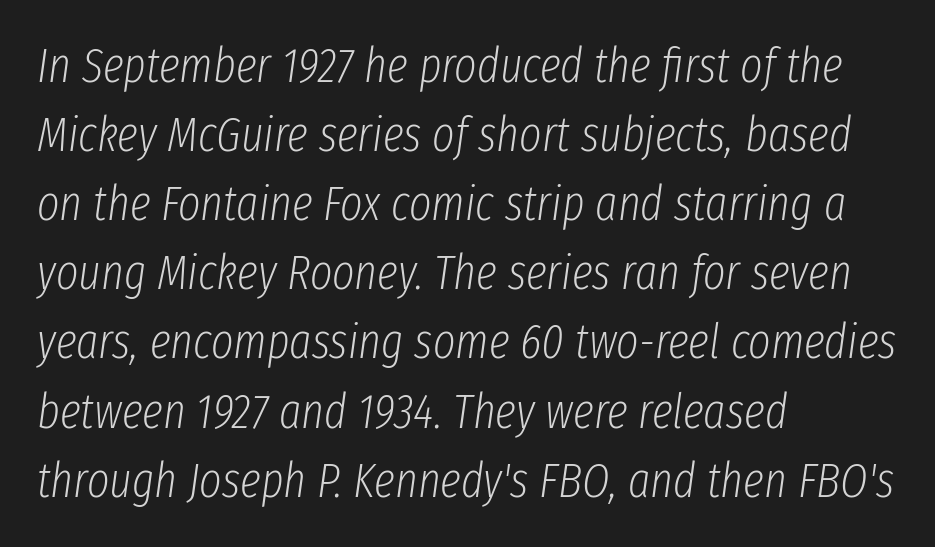
No extra tracking has been applied to these lines. Think standard paragraph weight, or any step lighter than that. The letters are slanted; this is an italic face. The paragraph shown leans on its left margin.
